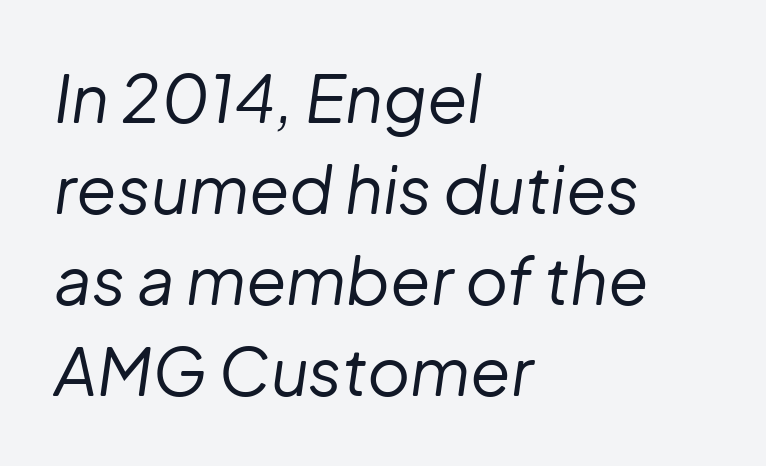
Q: Is the text bold? A: No.
Q: Is the text italic (slanted)? A: Yes, it leans right by about 8 degrees.
Q: Is the text underlined? A: No.
Q: How is the paragraph aligned? A: Left-aligned.
Q: Is the spacing between letters normal or unusually wide? A: Normal.
Q: Is the spacing between lines tight, normal or loose? A: Normal.
Q: Width (condensed, normal, or wide)? A: Normal.
Q: Stroke contrast? A: Low.
Q: x-height? A: Medium.
Q: Monospaced? A: No.
